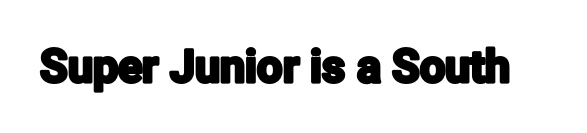
The tracking reads as untouched default to a designer's eye. The designer went with a sans here, leaving each stem footless. The passage shown is typed in a proportional face where columns would drift. Only glyphs here, with clear space below each row.
